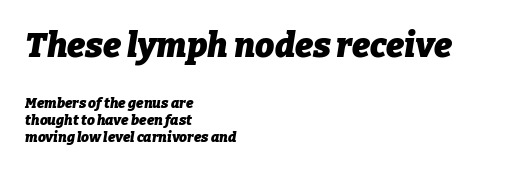
{"italic": "yes", "lean": "right", "slant_degrees": 9, "bold": "yes", "weight": "heavy", "width": "normal", "stroke_contrast": "low", "x_height": "medium", "monospaced": "no", "underline": "no", "align": "left", "line_spacing_ratio": 1.23, "letter_spacing": "normal", "letter_spacing_em": 0.0, "larger_block": "first", "size_ratio": 2.43, "glyph_px": 34}
